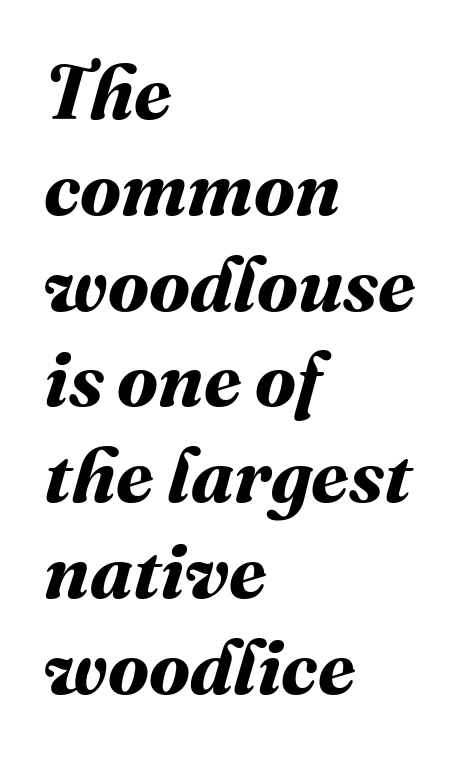
{"bold": "yes", "weight": "bold", "width": "normal", "stroke_contrast": "medium", "x_height": "medium", "monospaced": "no", "underline": "no", "align": "left", "line_spacing": "normal", "line_spacing_ratio": 1.26, "letter_spacing": "normal", "letter_spacing_em": 0.0, "glyph_px": 76}
